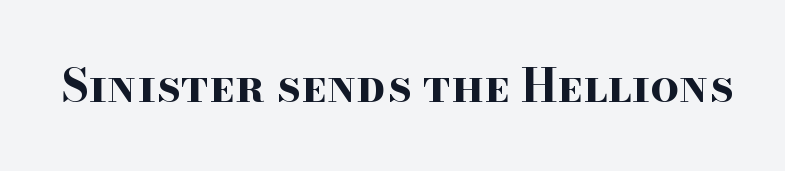
Q: Is the text bold? A: Yes.
Q: Is the text italic (slanted)? A: No, it is upright.
Q: Is the typeface a serif or a sans-serif typeface? A: Serif.
Q: Is the text underlined? A: No.
Q: Is the spacing between letters normal or unusually wide? A: Normal.
Q: Width (condensed, normal, or wide)? A: Wide.
Q: Stroke contrast? A: High.
Q: x-height? A: Small.
Q: Monospaced? A: No.
